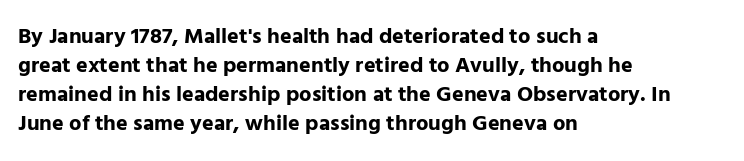
The image shows 22 px bold type, upright; set left-aligned, normal line spacing (1.32x), normal letter spacing, not underlined.
